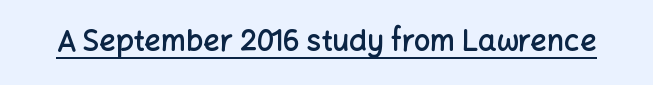
The image shows 29 px semibold sans-serif type, upright; set normal letter spacing, underlined; low stroke contrast and a medium x-height.
